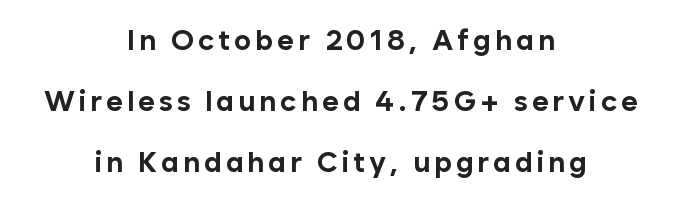
{"serif": "no", "italic": "no", "bold": "yes", "weight": "bold", "width": "normal", "stroke_contrast": "low", "x_height": "medium", "monospaced": "no", "underline": "no", "align": "center", "line_spacing": "loose", "line_spacing_ratio": 2.1, "glyph_px": 29}
